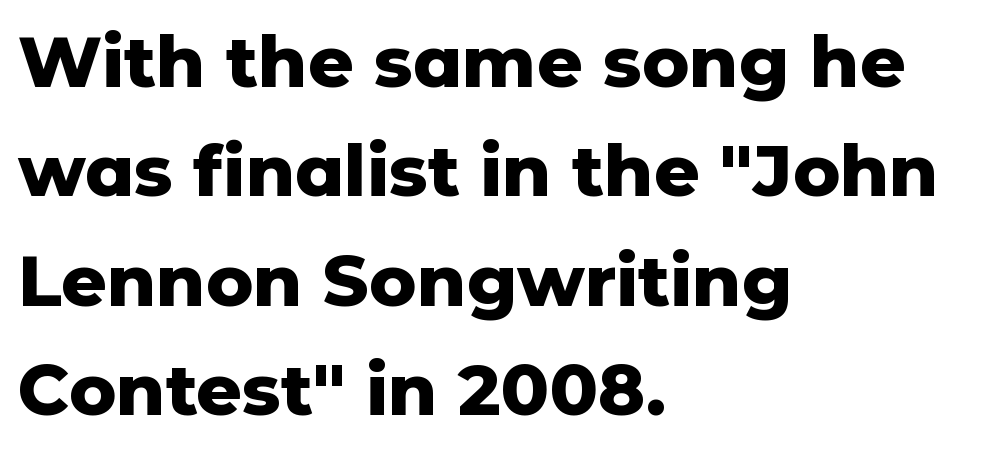
{"serif": "no", "italic": "no", "bold": "yes", "weight": "heavy", "width": "normal", "stroke_contrast": "low", "x_height": "medium", "monospaced": "no", "underline": "no", "align": "left", "line_spacing": "normal", "line_spacing_ratio": 1.54, "letter_spacing": "normal", "letter_spacing_em": 0.0, "glyph_px": 71}
